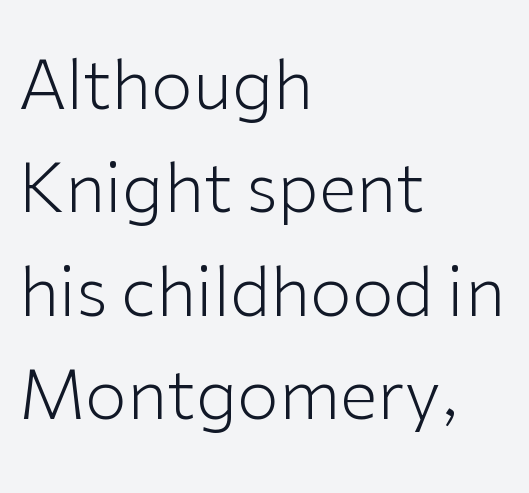
Inter-character spacing is left at the font's built-in metrics. The rendering uses a moderate line-height, typical for paragraphs. The face looks like a standard text weight, possibly lighter. This sample uses a sans-serif face.
